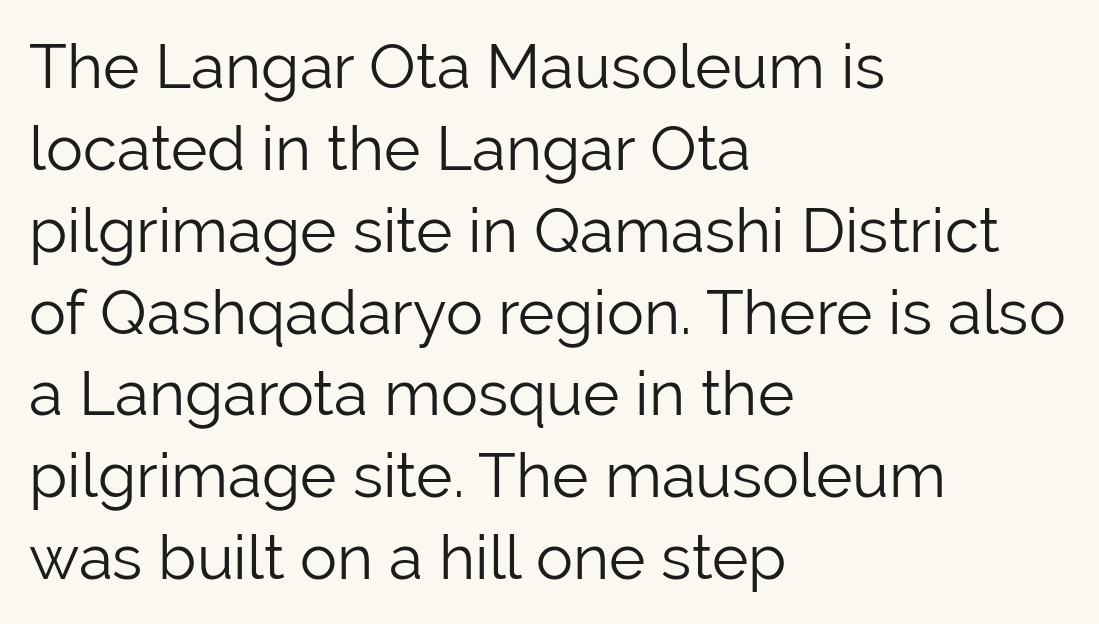
Q: Is the text bold? A: No.
Q: Is the text italic (slanted)? A: No, it is upright.
Q: Is the typeface a serif or a sans-serif typeface? A: Sans-serif.
Q: Is the text underlined? A: No.
Q: How is the paragraph aligned? A: Left-aligned.
Q: Is the spacing between letters normal or unusually wide? A: Normal.
Q: Is the spacing between lines tight, normal or loose? A: Normal.
Q: Width (condensed, normal, or wide)? A: Normal.
Q: Stroke contrast? A: Low.
Q: x-height? A: Medium.
Q: Monospaced? A: No.
